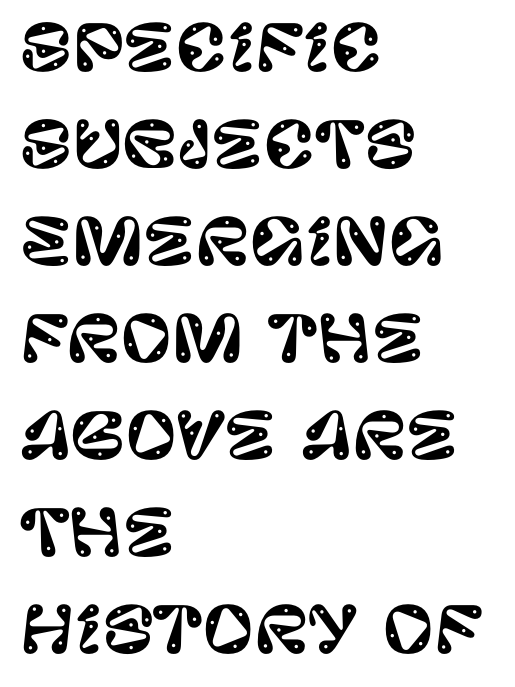
{"serif": "no", "width": "normal", "stroke_contrast": "low", "x_height": "large", "monospaced": "no", "underline": "no", "align": "left", "line_spacing": "normal", "line_spacing_ratio": 1.54, "letter_spacing": "normal", "letter_spacing_em": 0.0, "glyph_px": 63}
